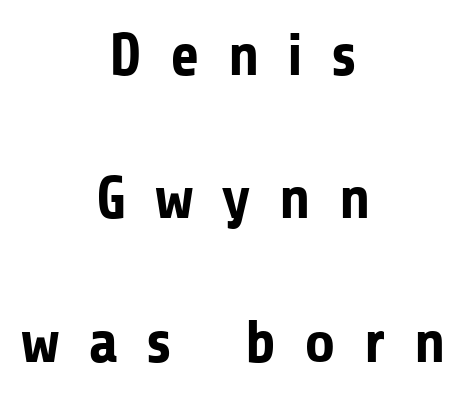
Notice how the passage keeps no hard edge, just a central spine. Summary of weight: heavy, a full bold. Proportional: the letters do not fall into vertical columns. What kind of face is this? One without serifs — a sans. Letter spacing: wide.
